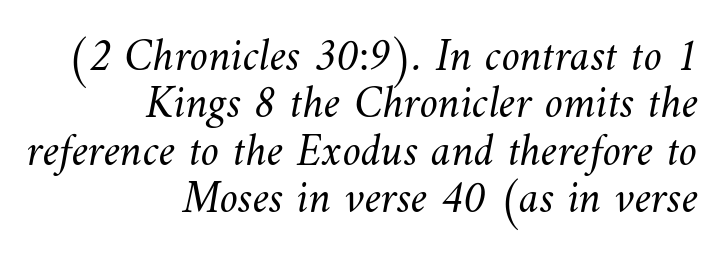
Is the block centered? No — it sits flush against the right margin. The tracking reads as untouched default to a designer's eye. Is this a fixed-width face? No — the glyphs have proportional, varying widths. Stroke mass is kept to a normal reading level or below.
